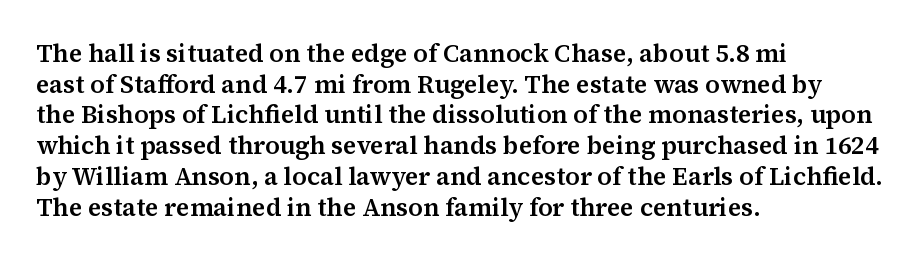
The image shows 25 px text type, upright; set left-aligned, line spacing 1.23x, normal letter spacing, not underlined.
